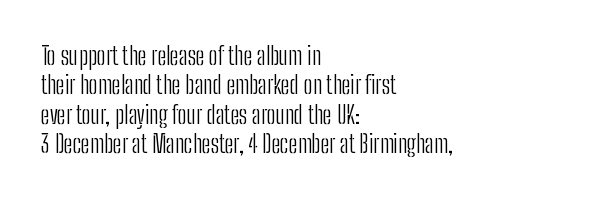
Q: Is the text bold? A: No.
Q: Is the text italic (slanted)? A: No, it is upright.
Q: Is the text underlined? A: No.
Q: How is the paragraph aligned? A: Left-aligned.
Q: Is the spacing between letters normal or unusually wide? A: Normal.
